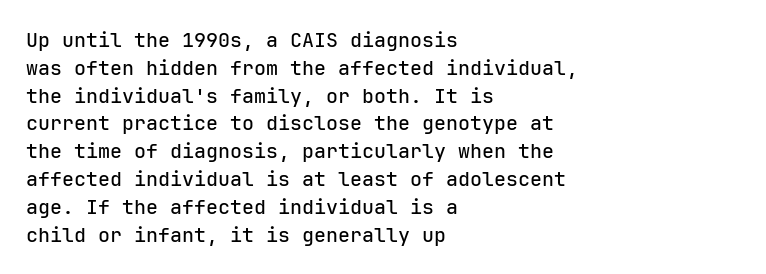
Q: Is the text italic (slanted)? A: No, it is upright.
Q: Is the text underlined? A: No.
Q: How is the paragraph aligned? A: Left-aligned.
Q: Is the spacing between letters normal or unusually wide? A: Normal.
Q: Is the spacing between lines tight, normal or loose? A: Normal.
